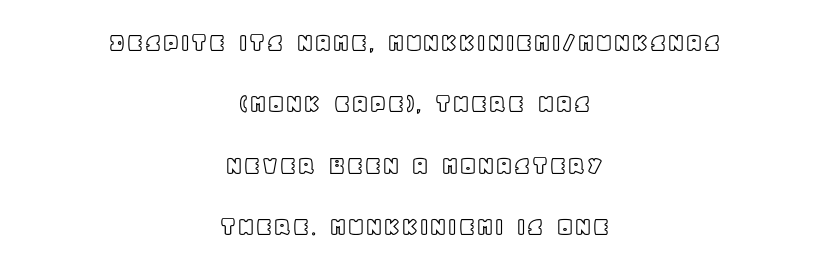
Q: Is the text italic (slanted)? A: No, it is upright.
Q: Is the text underlined? A: No.
Q: How is the paragraph aligned? A: Centered.
Q: Is the spacing between letters normal or unusually wide? A: Normal.
Q: Is the spacing between lines tight, normal or loose? A: Loose.
Q: Width (condensed, normal, or wide)? A: Normal.
Q: x-height? A: Large.
Q: Monospaced? A: No.
